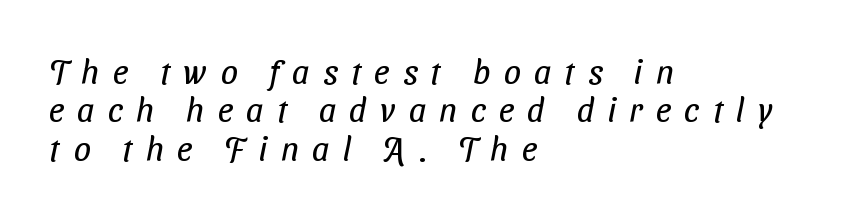
The image shows 34 px regular-weight, condensed sans-serif type; set left-aligned, tight line spacing (1.13x), unusually wide letter spacing (+0.39 em), not underlined; low stroke contrast and a medium x-height.
